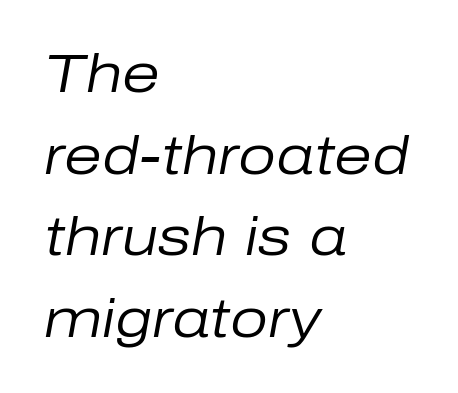
{"italic": "yes", "lean": "right", "slant_degrees": 10, "bold": "no", "weight": "regular", "width": "normal", "stroke_contrast": "low", "x_height": "medium", "monospaced": "no", "underline": "no", "align": "left", "line_spacing": "normal", "line_spacing_ratio": 1.51, "letter_spacing": "normal", "letter_spacing_em": 0.0, "glyph_px": 54}
